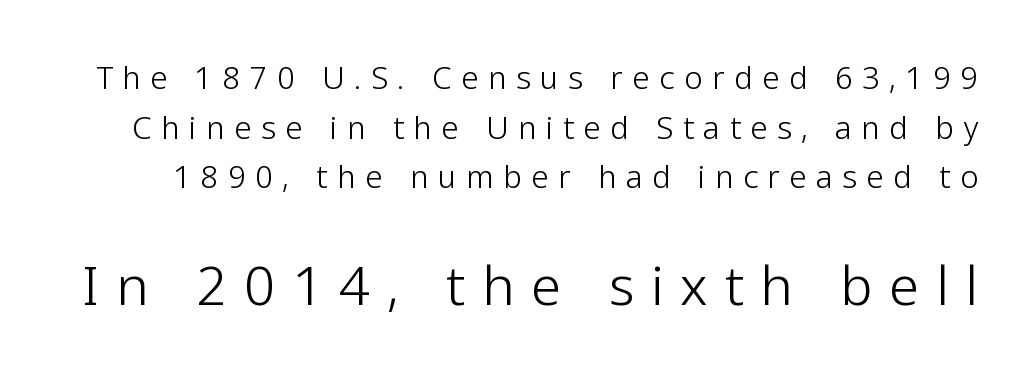
{"serif": "no", "italic": "no", "bold": "no", "weight": "light", "width": "normal", "stroke_contrast": "low", "x_height": "medium", "monospaced": "no", "underline": "no", "line_spacing": "normal", "line_spacing_ratio": 1.6, "letter_spacing": "wide", "letter_spacing_em": 0.31, "larger_block": "second", "size_ratio": 1.74, "glyph_px": 54}
